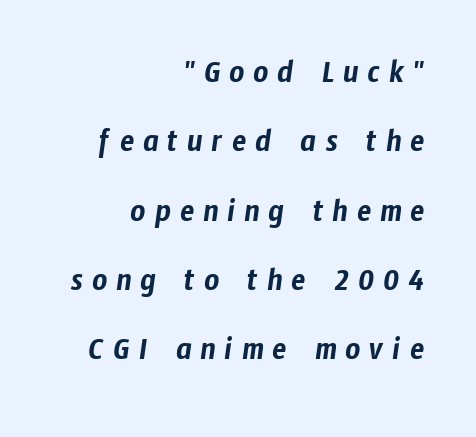
Q: Is the typeface a serif or a sans-serif typeface? A: Sans-serif.
Q: Is the text underlined? A: No.
Q: How is the paragraph aligned? A: Right-aligned.
Q: Is the spacing between letters normal or unusually wide? A: Unusually wide.
Q: Is the spacing between lines tight, normal or loose? A: Loose.
Q: Width (condensed, normal, or wide)? A: Condensed.
Q: Stroke contrast? A: Low.
Q: x-height? A: Medium.
Q: Monospaced? A: No.
